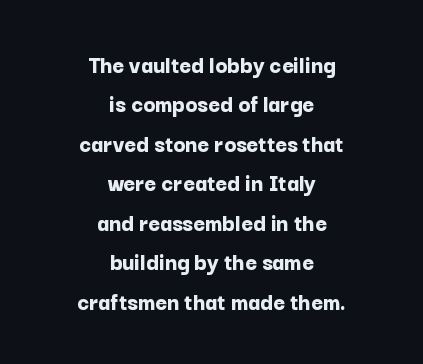
Q: Is the text bold? A: Yes.
Q: Is the text italic (slanted)? A: No, it is upright.
Q: Is the text underlined? A: No.
Q: How is the paragraph aligned? A: Centered.
Q: Is the spacing between letters normal or unusually wide? A: Normal.
Q: Is the spacing between lines tight, normal or loose? A: Normal.
